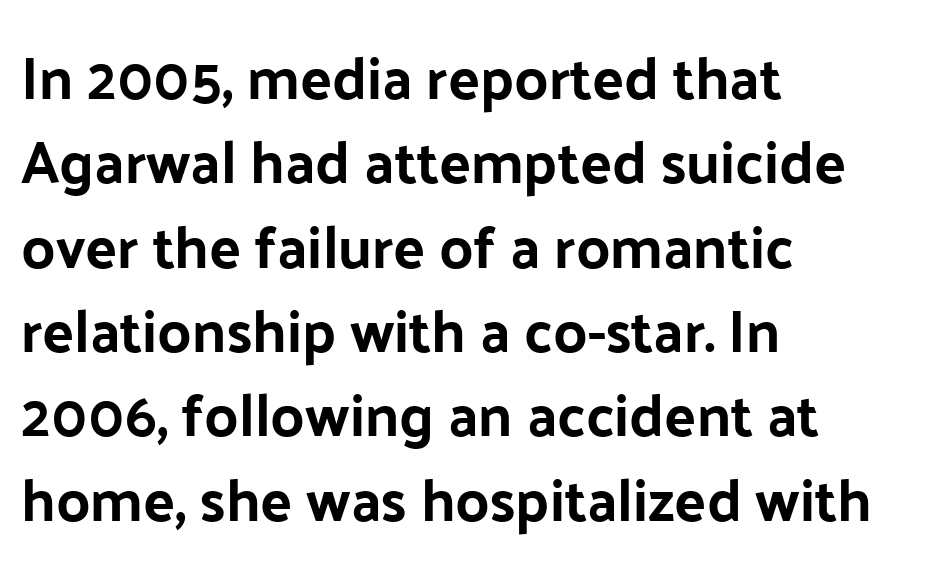
The image shows 59 px sans-serif type, upright; set left-aligned, normal line spacing (1.43x), normal letter spacing, not underlined; low stroke contrast and a medium x-height.
